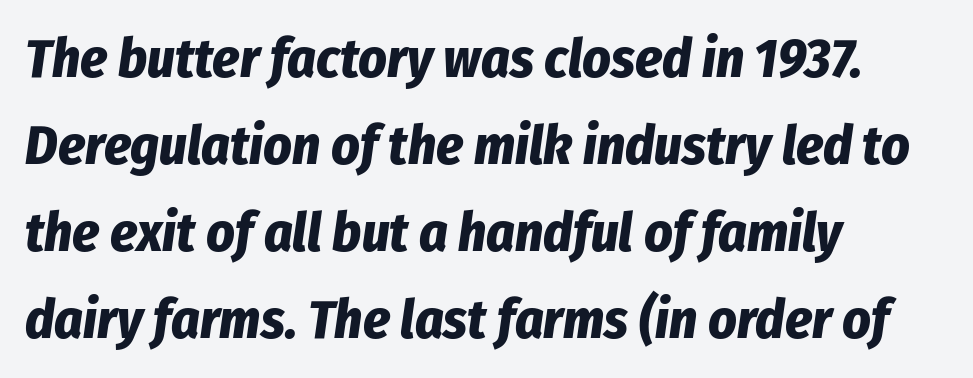
The image shows 55 px bold, condensed type, italic (leaning right); set left-aligned, normal line spacing (1.58x), normal letter spacing, not underlined; low stroke contrast and a medium x-height.
